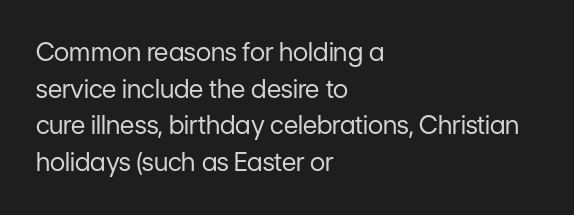
{"italic": "no", "bold": "no", "underline": "no", "align": "left", "line_spacing": "normal", "line_spacing_ratio": 1.47, "letter_spacing": "normal", "letter_spacing_em": 0.0, "glyph_px": 25}
